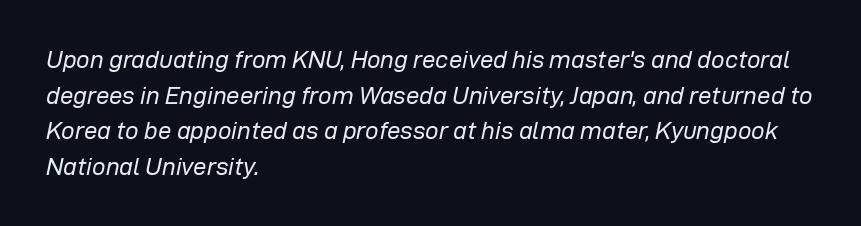
The image shows 24 px text type, italic (leaning right); set left-aligned, normal line spacing (1.48x), normal letter spacing, not underlined.
